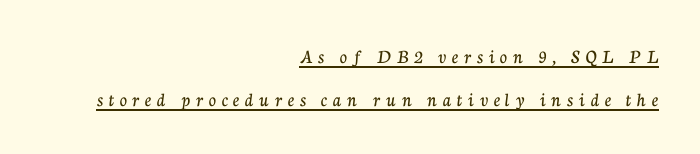
Q: Is the text italic (slanted)? A: Yes.
Q: Is the text underlined? A: Yes.
Q: How is the paragraph aligned? A: Right-aligned.
Q: Is the spacing between letters normal or unusually wide? A: Unusually wide.
Q: Is the spacing between lines tight, normal or loose? A: Loose.
